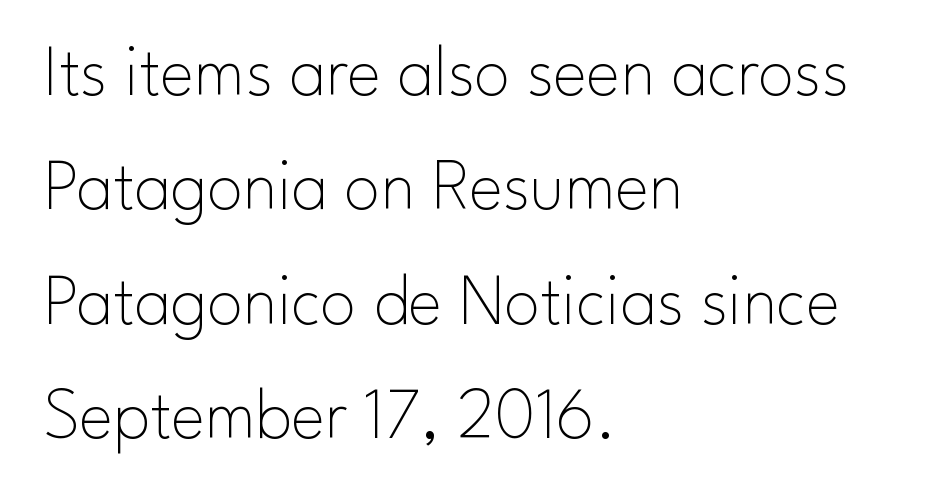
A typesetter would call this proportional, since set widths differ per character. Here the glyphs are tracked normally, forming tight word shapes. This sample keeps an unexceptional amount of space between lines. The words here are not underlined. The lettering stays uniformly vertical, giving the passage a roman look. The passage shown is not bold in any degree.
